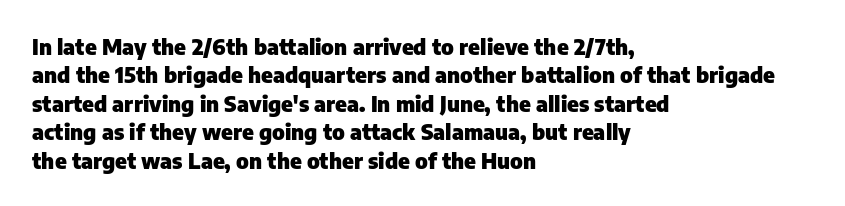
This is the regular roman posture of the typeface. The lines in this sample share a left origin and differ only in where they stop. Standard letterfit; no display-style spreading of the glyphs. Heavy-handed strokes throughout: this text is bold. The space directly below the letters is spotless.
